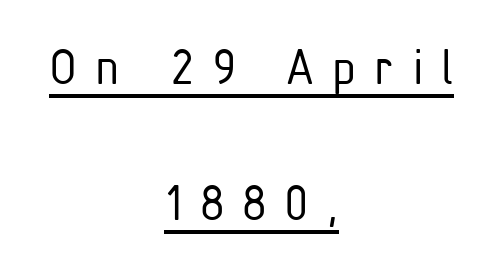
Leftover space on each line is divided equally before and after the words. Spacing verdict: proportional, widths tailored to each character. The tracking jumps out immediately: characters are airy and widely separated. Is this a heavy cut? Hardly; it is regular or lighter. Summary of vertical rhythm: relaxed, with wide interline spacing.
